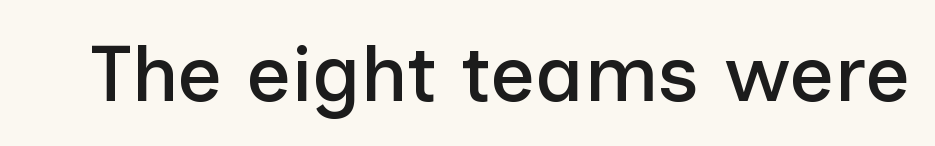
The image shows 79 px sans-serif type, upright; set normal letter spacing, not underlined; low stroke contrast and a medium x-height.
